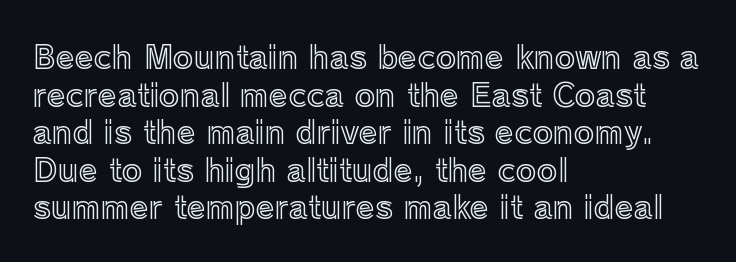
The image shows 31 px text type, upright; set left-aligned, line spacing 1.21x, normal letter spacing, not underlined; a medium x-height.
